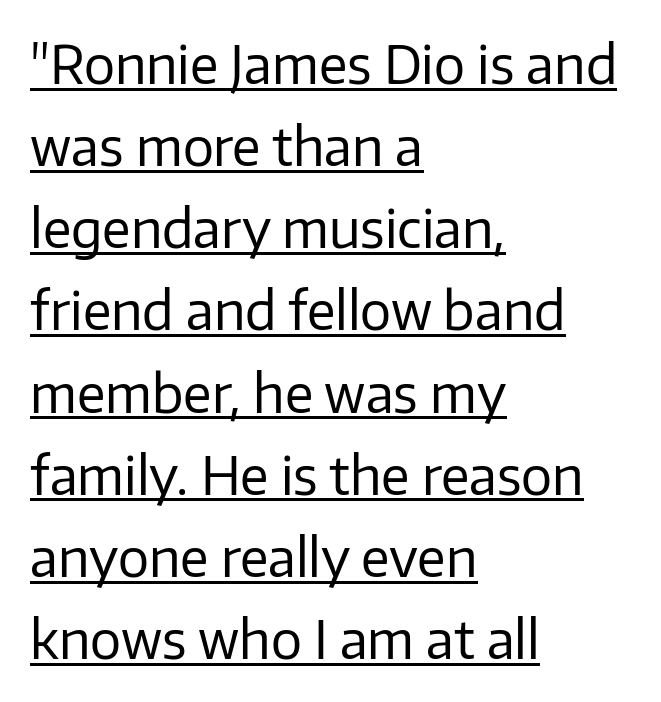
{"serif": "no", "italic": "no", "bold": "no", "weight": "regular", "width": "normal", "stroke_contrast": "low", "x_height": "medium", "monospaced": "no", "underline": "yes", "align": "left", "line_spacing": "normal", "line_spacing_ratio": 1.58, "letter_spacing": "normal", "letter_spacing_em": 0.0, "glyph_px": 52}
